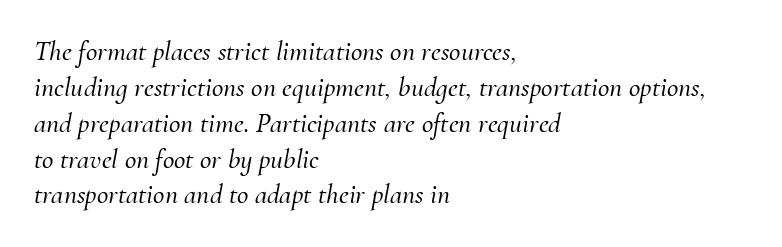
The rag falls on the right side of this text block. Notice how descenders clear the ascenders below comfortably — that's standard leading. In terms of letterform style, serifs are clearly present. The specimen omits any rule beneath the text block's lines. The specimen reads as italic at a glance. How are the letters spaced? Ordinarily, with no added tracking.
